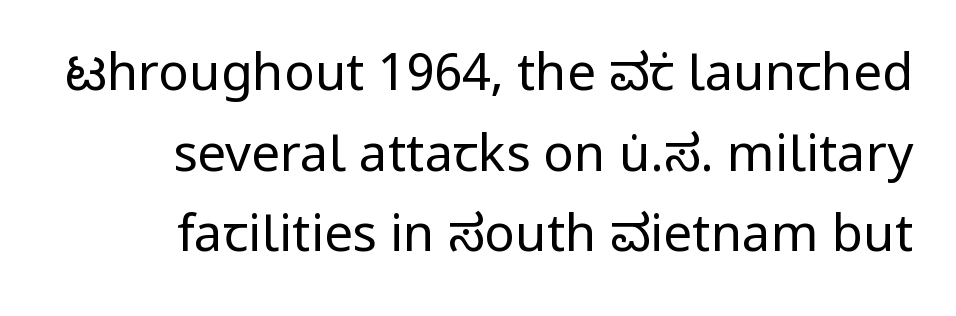
You can tell it's not italic because the verticals are truly vertical. This reads as an unemphasized weight, regular at the heaviest. A normal amount of white space separates one row of letters from the next. Caption: standard tracking, unaltered.
